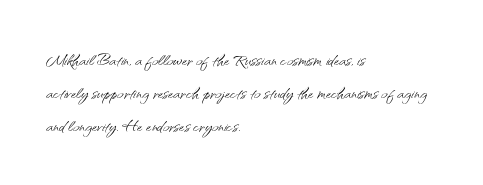
Does extra space separate the letters? No, they use regular spacing. The rendering anchors every line to the left-hand side. These lines sit exactly where default settings would place them. Ink coverage per letter is moderate at most. Bare-footed words on every line.
